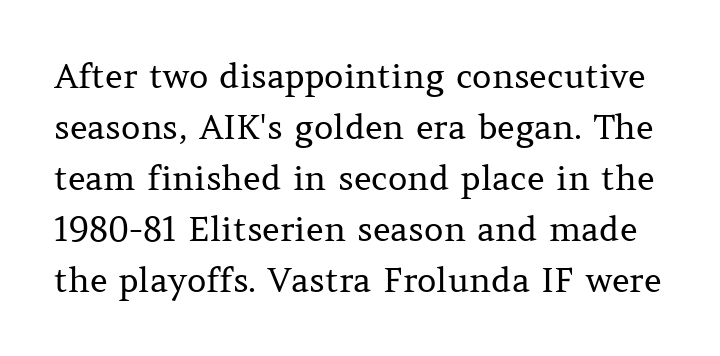
Q: Is the text bold? A: No.
Q: Is the text italic (slanted)? A: No, it is upright.
Q: Is the typeface a serif or a sans-serif typeface? A: Serif.
Q: Is the text underlined? A: No.
Q: Is the spacing between letters normal or unusually wide? A: Normal.
Q: Is the spacing between lines tight, normal or loose? A: Normal.
Q: Width (condensed, normal, or wide)? A: Normal.
Q: Stroke contrast? A: Medium.
Q: x-height? A: Medium.
Q: Monospaced? A: No.
